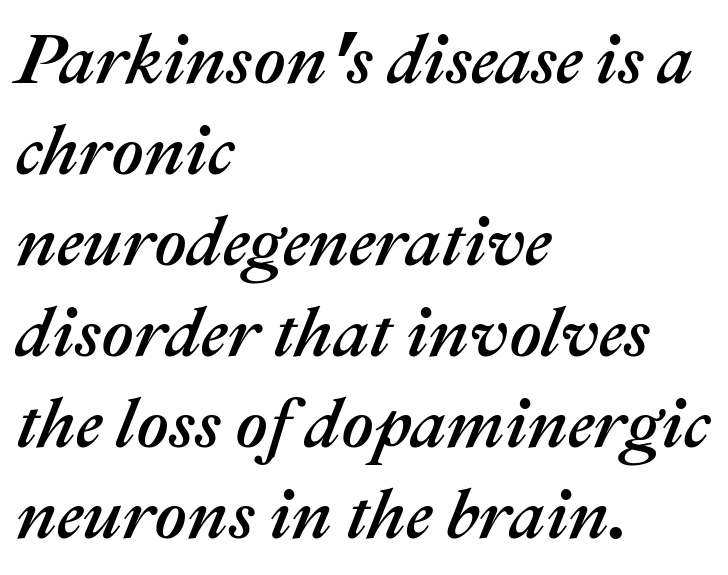
Q: Is the text italic (slanted)? A: Yes, it leans right by about 22 degrees.
Q: Is the text underlined? A: No.
Q: How is the paragraph aligned? A: Left-aligned.
Q: Is the spacing between letters normal or unusually wide? A: Normal.
Q: Is the spacing between lines tight, normal or loose? A: Normal.
Q: Width (condensed, normal, or wide)? A: Normal.
Q: Stroke contrast? A: Medium.
Q: x-height? A: Medium.
Q: Monospaced? A: No.
